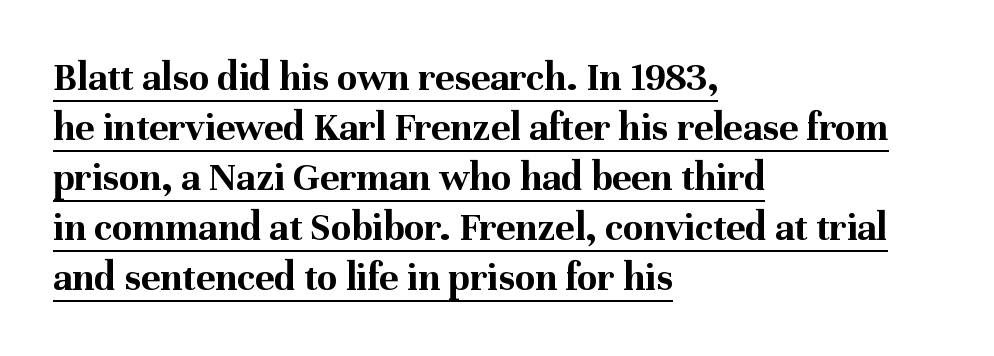
Q: Is the text bold? A: Yes.
Q: Is the text italic (slanted)? A: No, it is upright.
Q: Is the typeface a serif or a sans-serif typeface? A: Serif.
Q: Is the text underlined? A: Yes.
Q: How is the paragraph aligned? A: Left-aligned.
Q: Is the spacing between letters normal or unusually wide? A: Normal.
Q: Width (condensed, normal, or wide)? A: Normal.
Q: Stroke contrast? A: Medium.
Q: x-height? A: Medium.
Q: Monospaced? A: No.
